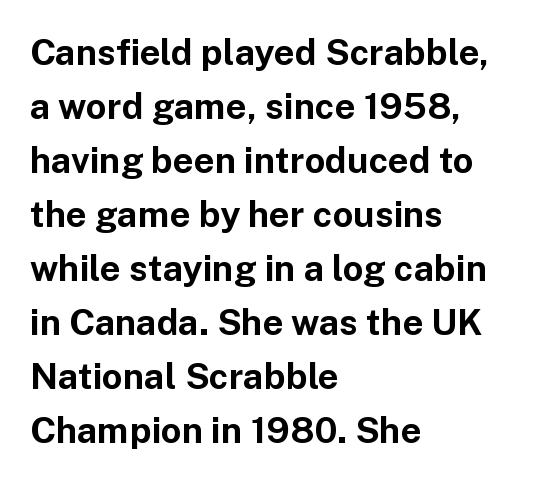
{"serif": "no", "italic": "no", "bold": "yes", "weight": "bold", "width": "normal", "stroke_contrast": "low", "x_height": "medium", "monospaced": "no", "underline": "no", "align": "left", "line_spacing": "normal", "line_spacing_ratio": 1.5, "letter_spacing": "normal", "letter_spacing_em": 0.0, "glyph_px": 36}
